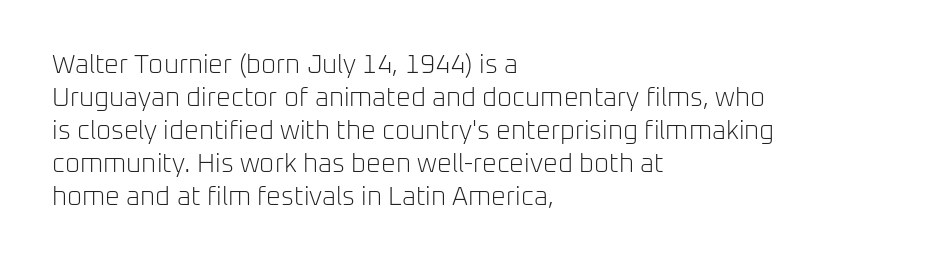
The image shows 26 px text type, upright; set left-aligned, normal line spacing (1.27x), normal letter spacing, not underlined.
